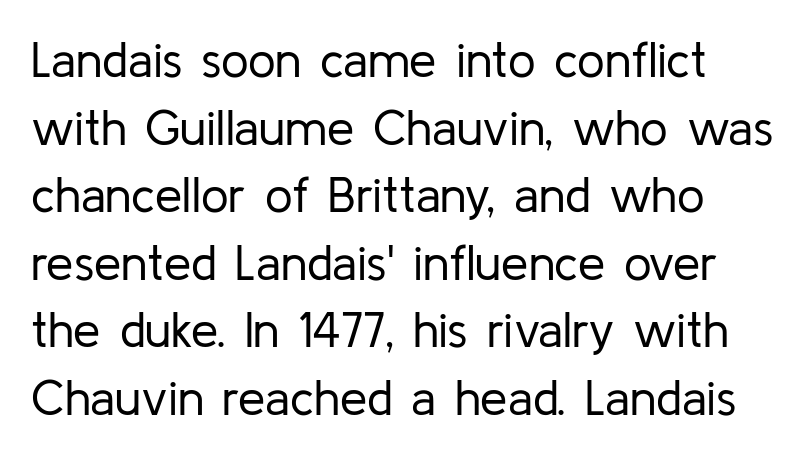
Q: Is the text bold? A: No.
Q: Is the text italic (slanted)? A: No, it is upright.
Q: Is the typeface a serif or a sans-serif typeface? A: Sans-serif.
Q: Is the text underlined? A: No.
Q: Is the spacing between letters normal or unusually wide? A: Normal.
Q: Is the spacing between lines tight, normal or loose? A: Normal.
Q: Width (condensed, normal, or wide)? A: Normal.
Q: Stroke contrast? A: Low.
Q: x-height? A: Medium.
Q: Monospaced? A: No.
